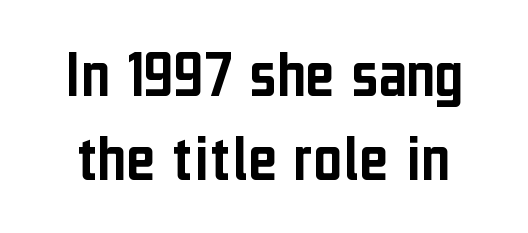
Q: Is the text italic (slanted)? A: No, it is upright.
Q: Is the typeface a serif or a sans-serif typeface? A: Sans-serif.
Q: Is the text underlined? A: No.
Q: Is the spacing between letters normal or unusually wide? A: Normal.
Q: Width (condensed, normal, or wide)? A: Condensed.
Q: Stroke contrast? A: Low.
Q: x-height? A: Medium.
Q: Monospaced? A: No.
